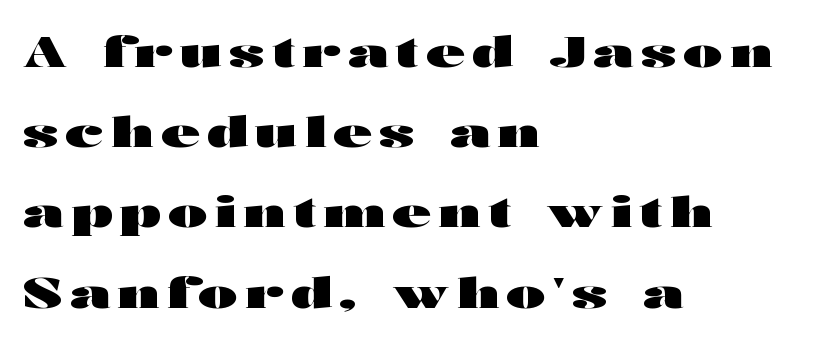
{"italic": "no", "bold": "yes", "weight": "heavy", "width": "wide", "stroke_contrast": "high", "x_height": "medium", "monospaced": "no", "underline": "no", "align": "left", "line_spacing": "loose", "line_spacing_ratio": 1.91, "glyph_px": 42}
